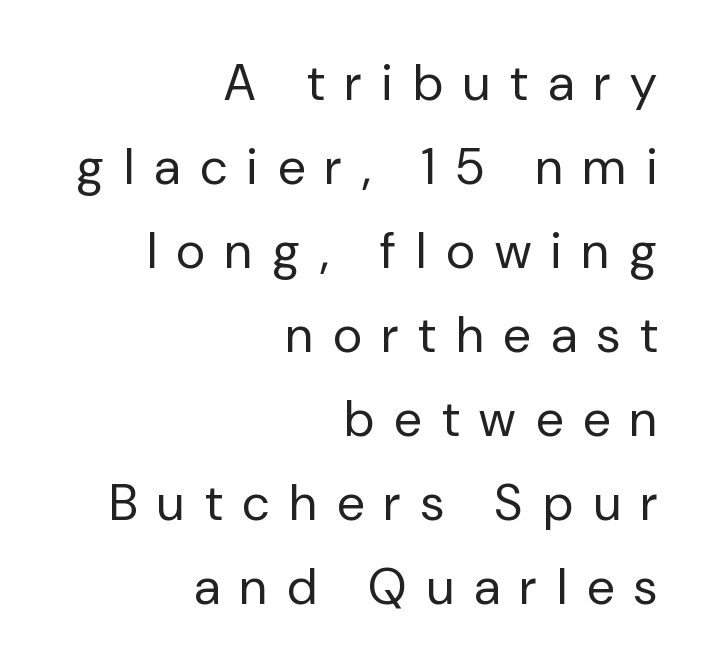
Q: Is the text bold? A: No.
Q: Is the text italic (slanted)? A: No, it is upright.
Q: Is the typeface a serif or a sans-serif typeface? A: Sans-serif.
Q: Is the text underlined? A: No.
Q: How is the paragraph aligned? A: Right-aligned.
Q: Is the spacing between letters normal or unusually wide? A: Unusually wide.
Q: Is the spacing between lines tight, normal or loose? A: Normal.
Q: Width (condensed, normal, or wide)? A: Normal.
Q: Stroke contrast? A: Low.
Q: x-height? A: Medium.
Q: Monospaced? A: No.
